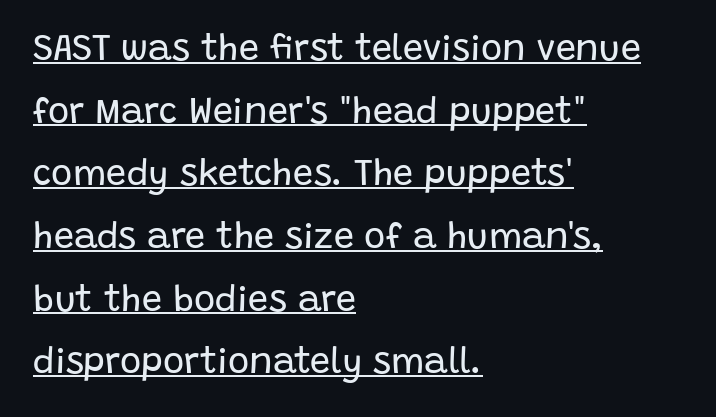
{"serif": "no", "italic": "no", "bold": "no", "weight": "regular", "width": "normal", "stroke_contrast": "low", "x_height": "large", "monospaced": "no", "underline": "yes", "align": "left", "line_spacing_ratio": 1.74, "letter_spacing": "normal", "letter_spacing_em": 0.0, "glyph_px": 36}
